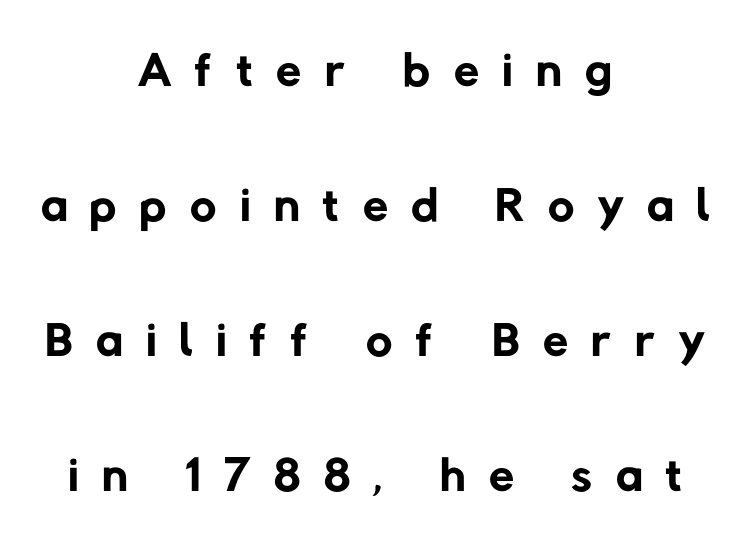
The face used here is proportionally spaced, like ordinary book or web type. Honestly, the letter spacing is so wide it's the main thing you notice. The space directly below the letters is spotless. The text block is weighted toward neither margin, spreading evenly from the middle. The font is comparable to plain body text, perhaps lighter. Grotesque or geometric, the face here clearly has no serifs.
